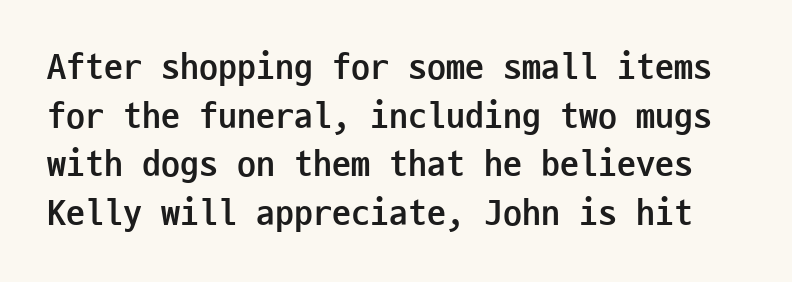
Monospaced: the letters line up in strict vertical columns. Font category for this specimen: sans-serif. Italic: no, the glyphs are upright roman. The lines sit at an ordinary, default distance from one another. Between one letter and the next there's only the usual sliver of space.
